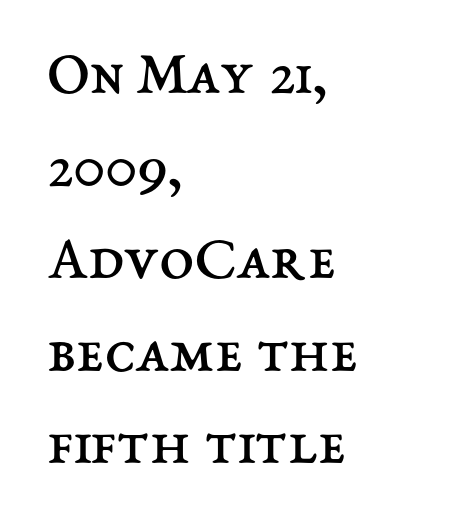
Q: Is the text bold? A: No.
Q: Is the text italic (slanted)? A: No, it is upright.
Q: Is the text underlined? A: No.
Q: How is the paragraph aligned? A: Left-aligned.
Q: Is the spacing between letters normal or unusually wide? A: Normal.
Q: Is the spacing between lines tight, normal or loose? A: Normal.
Q: Width (condensed, normal, or wide)? A: Normal.
Q: Stroke contrast? A: Medium.
Q: x-height? A: Medium.
Q: Monospaced? A: No.
